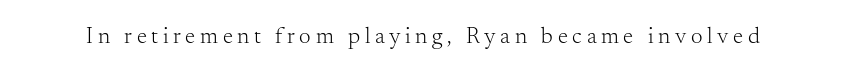
Does extra space separate the letters? Yes, quite a lot of it. This is not heavy type; no bold has been used. Upright lettering throughout. Glance below the letters and you will spot only blank space.
